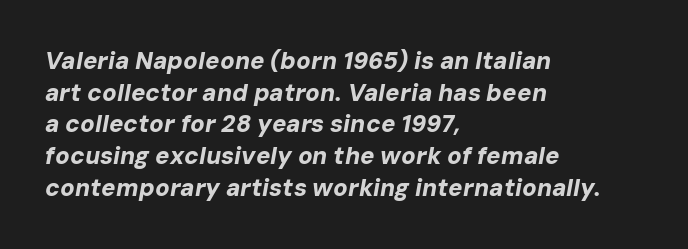
Q: Is the text bold? A: Yes.
Q: Is the text italic (slanted)? A: Yes, it leans right by about 10 degrees.
Q: Is the text underlined? A: No.
Q: How is the paragraph aligned? A: Left-aligned.
Q: Is the spacing between letters normal or unusually wide? A: Normal.
Q: Is the spacing between lines tight, normal or loose? A: Normal.
